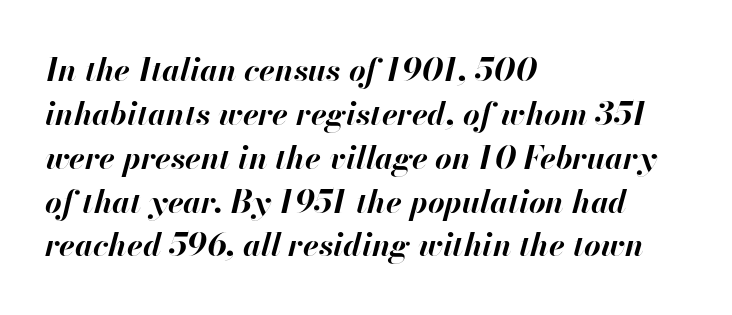
{"italic": "yes", "lean": "right", "slant_degrees": 13, "bold": "yes", "weight": "bold", "width": "normal", "stroke_contrast": "high", "x_height": "small", "monospaced": "no", "underline": "no", "align": "left", "line_spacing": "normal", "line_spacing_ratio": 1.37, "letter_spacing": "normal", "letter_spacing_em": 0.0, "glyph_px": 32}
